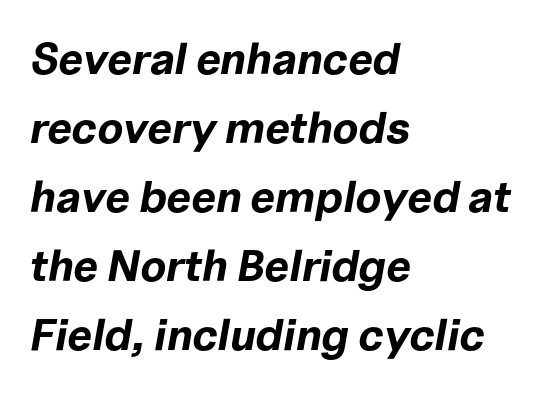
Q: Is the text bold? A: Yes.
Q: Is the text italic (slanted)? A: Yes, it leans right by about 10 degrees.
Q: Is the text underlined? A: No.
Q: How is the paragraph aligned? A: Left-aligned.
Q: Is the spacing between letters normal or unusually wide? A: Normal.
Q: Is the spacing between lines tight, normal or loose? A: Normal.
Q: Width (condensed, normal, or wide)? A: Normal.
Q: Stroke contrast? A: Low.
Q: x-height? A: Medium.
Q: Monospaced? A: No.
